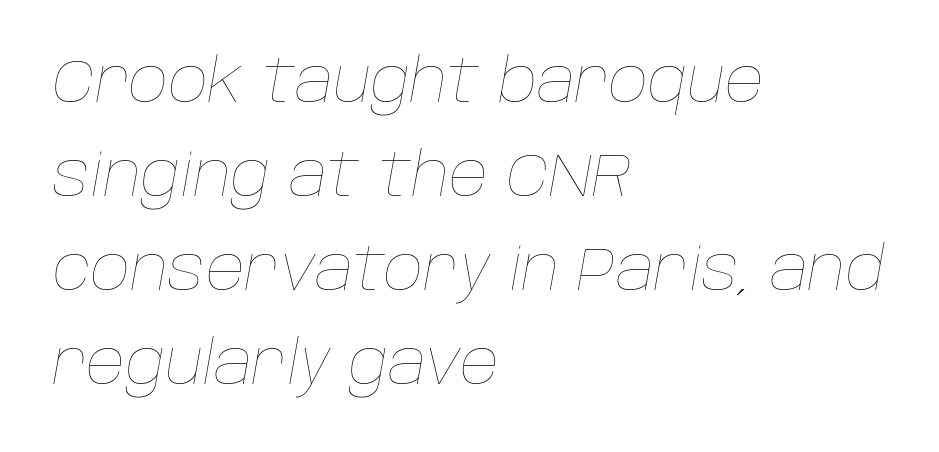
Yep, that's italic — everything's leaning. The gaps between neighbouring characters are ordinary and unremarkable. The letters advance in unequal steps, a hallmark of proportional type. Successive baselines arrive at the customary interval. This sample is left-justified, so line endings fall wherever the words run out.
